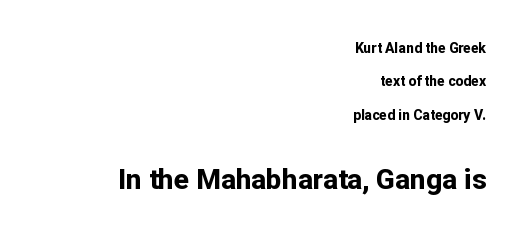
The block of text is sparse from top to bottom, with ample space between rows. Descenders are the only things crossing below the line. The type sits square on the baseline with zero lean. The letters advance in unequal steps, a hallmark of proportional type. Summary of weight: heavy, a full bold.
